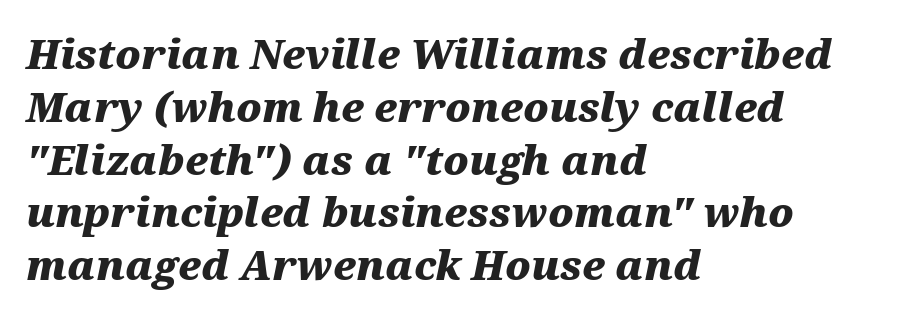
The image shows 40 px heavy, wide type, italic (leaning right); set left-aligned, normal line spacing (1.32x), normal letter spacing, not underlined; medium stroke contrast and a medium x-height.
